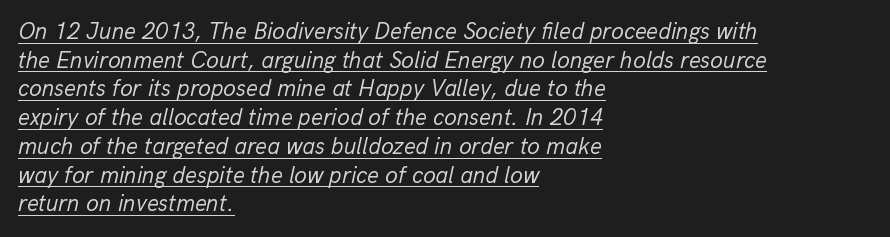
Glance below the letters and you will spot a drawn line. On a weight scale, this lands at 450 or below. Slanted lettering throughout. These lines sit exactly where default settings would place them.
